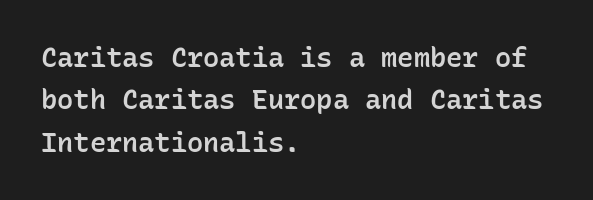
Caption: multi-line text, flush left, ragged right. Compared with typical body copy, the letter spacing here is the same. In terms of leading, this rendering sits right in the middle. Underlining? Definitely not there. How heavy is the stroke? Medium-heavy — a semibold, shy of bold. Style check: upright.
